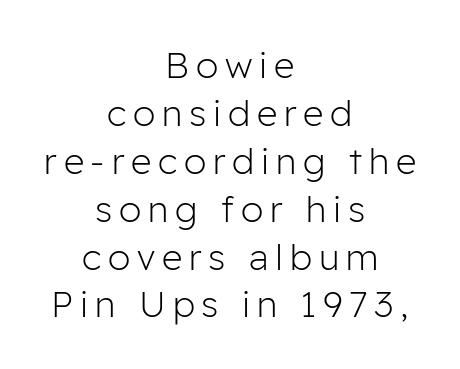
Nothing heavy about these letters — not bold at all. The space beneath each line is pristine and unruled. Is the block centered? Yes — each line is placed symmetrically about the middle. Look at the bottom of the vertical strokes: they stop flat, with no serifs. Varying glyph widths throughout — classic text-font behaviour.
